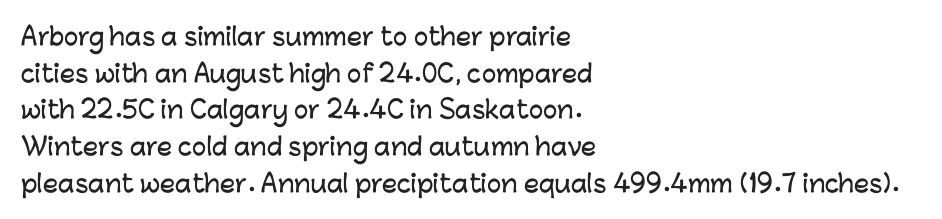
{"italic": "no", "underline": "no", "align": "left", "line_spacing": "normal", "line_spacing_ratio": 1.53, "letter_spacing": "normal", "letter_spacing_em": 0.0, "glyph_px": 24}
